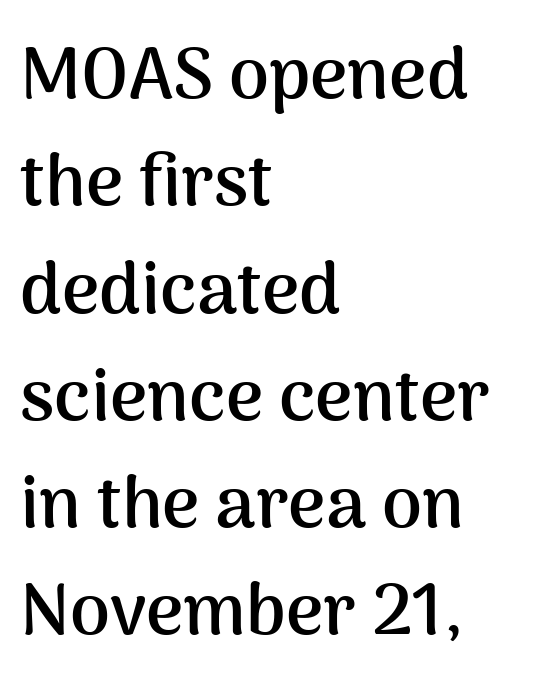
Honestly, the letter spacing is just normal — you wouldn't notice it. You can tell from the bare stems that sans-serif type was used. Characters remain perfectly vertical along every line. A full-strength bold gives these letters their thick strokes. Students, observe: this is what conventionally led text looks like. Spacing verdict: proportional, widths tailored to each character.
